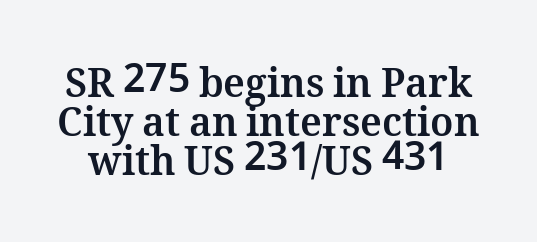
{"italic": "no", "bold": "yes", "weight": "bold", "width": "normal", "stroke_contrast": "medium", "x_height": "medium", "monospaced": "no", "underline": "no", "line_spacing": "tight", "line_spacing_ratio": 1.0, "letter_spacing": "normal", "letter_spacing_em": 0.0, "glyph_px": 39}
